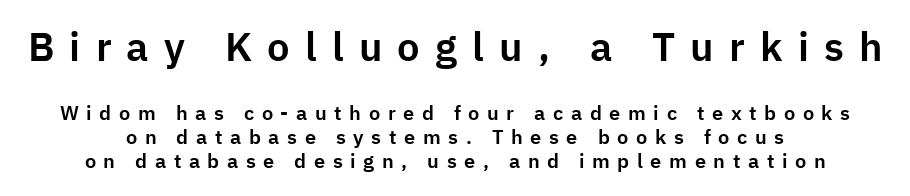
The image shows 40 px sans-serif type, upright; set centered, line spacing 1.2x, unusually wide letter spacing (+0.38 em), not underlined; the first (top) block is 2.0x larger; low stroke contrast and a medium x-height.
